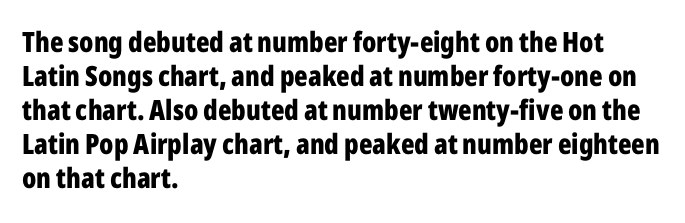
The image shows 28 px bold, condensed sans-serif type, upright; set left-aligned, line spacing 1.21x, normal letter spacing, not underlined; low stroke contrast and a medium x-height.
